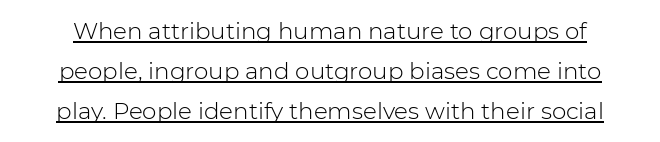
The image shows 23 px text type, upright; set line spacing 1.75x, normal letter spacing, underlined.
